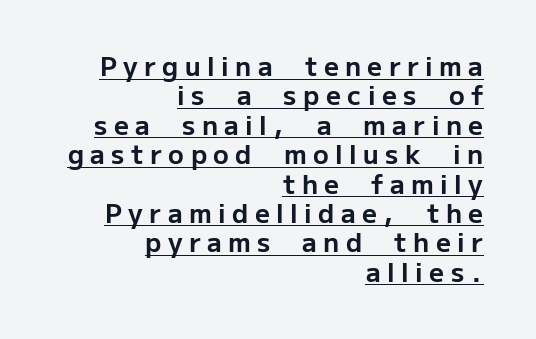
Q: Is the text bold? A: Yes.
Q: Is the text italic (slanted)? A: No, it is upright.
Q: Is the text underlined? A: Yes.
Q: How is the paragraph aligned? A: Right-aligned.
Q: Is the spacing between letters normal or unusually wide? A: Unusually wide.
Q: Is the spacing between lines tight, normal or loose? A: Tight.
